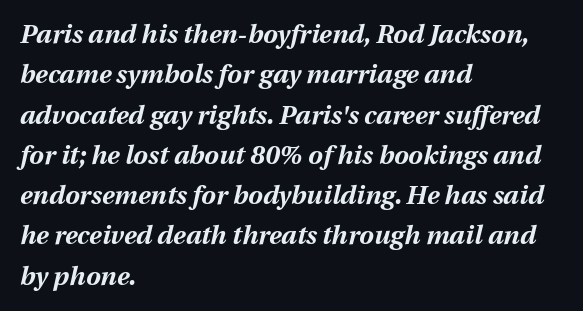
{"italic": "yes", "lean": "right", "slant_degrees": 12, "bold": "yes", "underline": "no", "align": "left", "line_spacing": "normal", "line_spacing_ratio": 1.55, "letter_spacing": "normal", "letter_spacing_em": 0.0, "glyph_px": 26}
